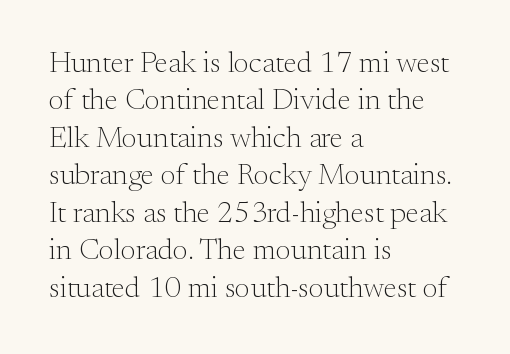
Q: Is the text bold? A: No.
Q: Is the text italic (slanted)? A: No, it is upright.
Q: Is the typeface a serif or a sans-serif typeface? A: Serif.
Q: Is the text underlined? A: No.
Q: How is the paragraph aligned? A: Left-aligned.
Q: Is the spacing between letters normal or unusually wide? A: Normal.
Q: Is the spacing between lines tight, normal or loose? A: Normal.
Q: Width (condensed, normal, or wide)? A: Normal.
Q: Stroke contrast? A: Medium.
Q: x-height? A: Small.
Q: Monospaced? A: No.
